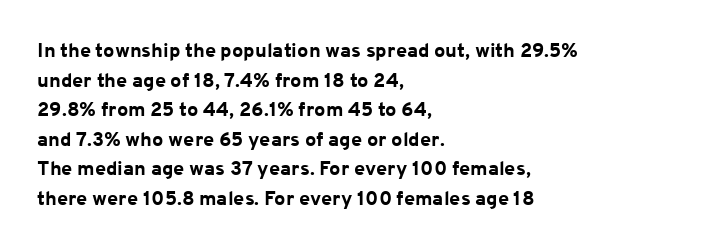
The image shows 20 px bold type, upright; set left-aligned, normal line spacing (1.48x), normal letter spacing, not underlined.
